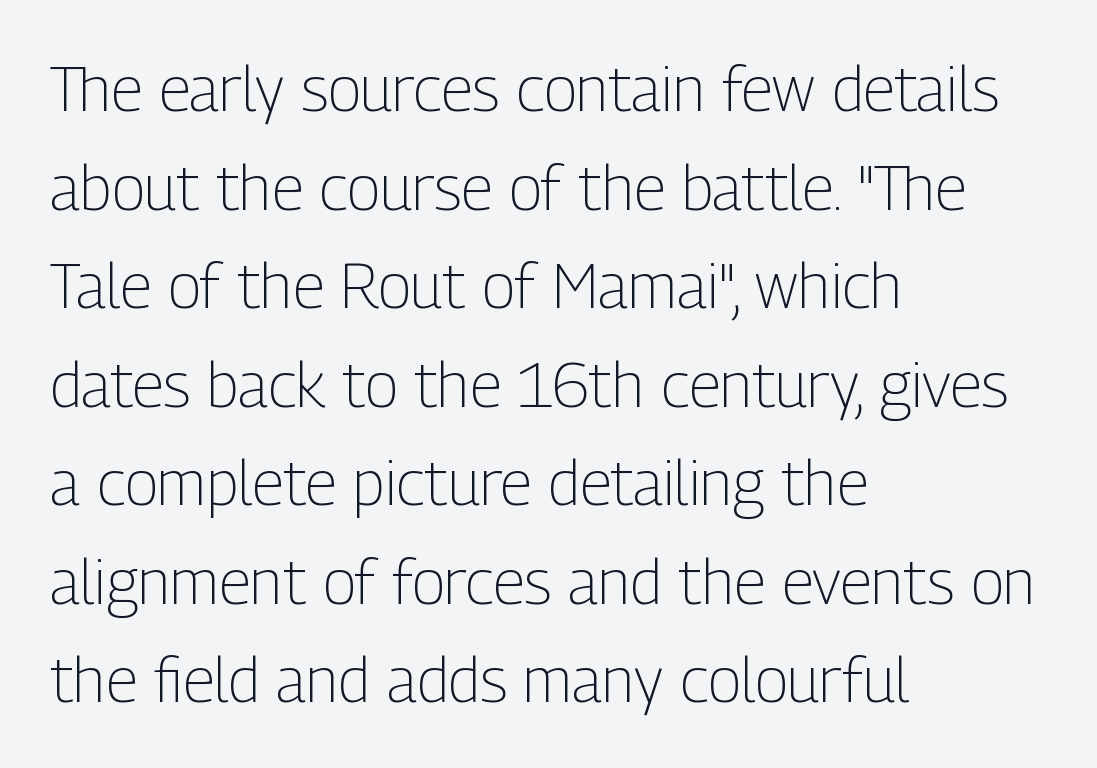
Q: Is the text bold? A: No.
Q: Is the text italic (slanted)? A: No, it is upright.
Q: Is the typeface a serif or a sans-serif typeface? A: Sans-serif.
Q: Is the text underlined? A: No.
Q: How is the paragraph aligned? A: Left-aligned.
Q: Is the spacing between letters normal or unusually wide? A: Normal.
Q: Is the spacing between lines tight, normal or loose? A: Normal.
Q: Width (condensed, normal, or wide)? A: Condensed.
Q: Stroke contrast? A: Low.
Q: x-height? A: Medium.
Q: Monospaced? A: No.
